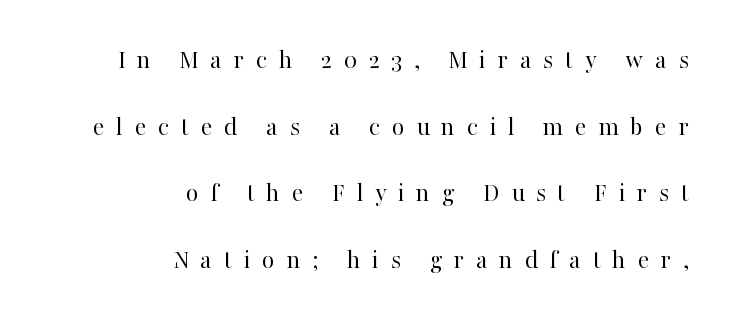
Q: Is the text bold? A: No.
Q: Is the text italic (slanted)? A: No, it is upright.
Q: Is the text underlined? A: No.
Q: How is the paragraph aligned? A: Right-aligned.
Q: Is the spacing between letters normal or unusually wide? A: Unusually wide.
Q: Is the spacing between lines tight, normal or loose? A: Loose.
